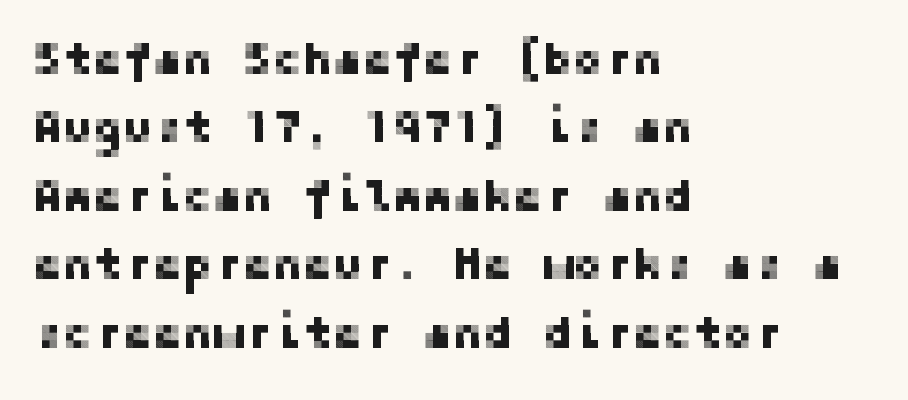
{"serif": "no", "italic": "no", "width": "normal", "stroke_contrast": "low", "x_height": "medium", "underline": "no", "align": "left", "line_spacing": "normal", "line_spacing_ratio": 1.52, "letter_spacing": "normal", "letter_spacing_em": 0.0, "glyph_px": 45}
